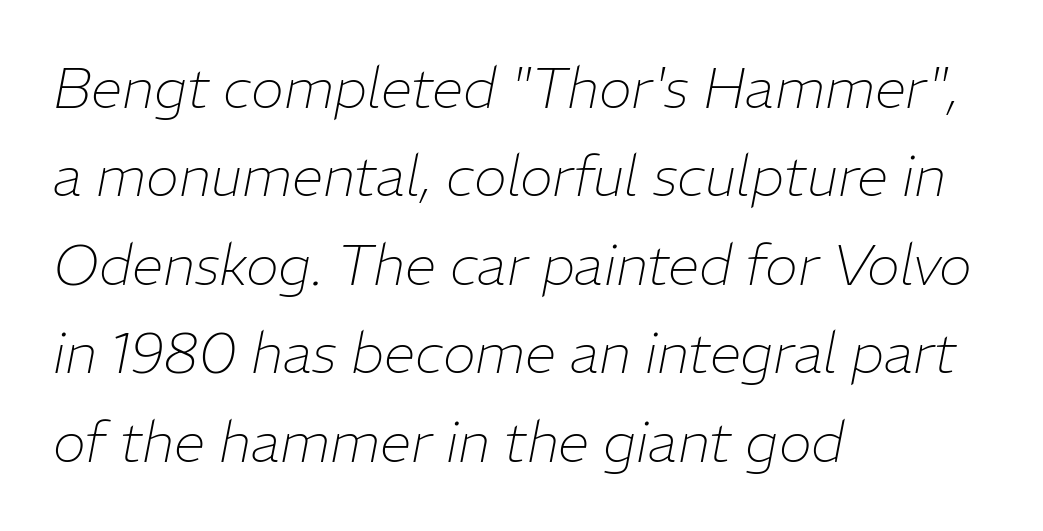
The image shows 56 px thin type, italic (leaning right); set left-aligned, normal line spacing (1.58x), normal letter spacing, not underlined; low stroke contrast and a medium x-height.
